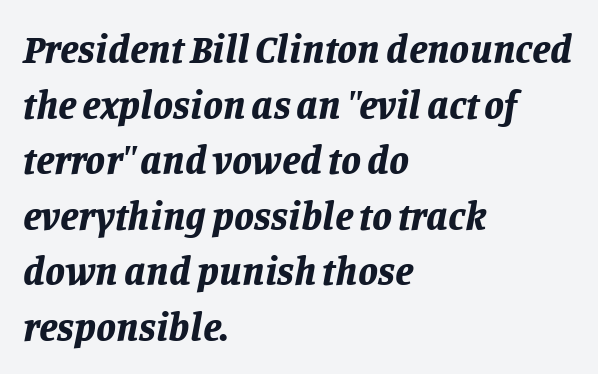
In terms of posture, this sample is oblique. Heavy-handed strokes throughout: this text is bold. The rendering uses a moderate line-height, typical for paragraphs. Underlining? Definitely not there. The rag falls on the right side of this text block.
